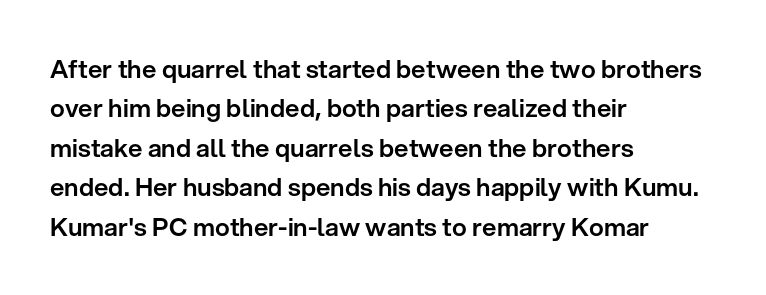
Q: Is the text italic (slanted)? A: No, it is upright.
Q: Is the text underlined? A: No.
Q: How is the paragraph aligned? A: Left-aligned.
Q: Is the spacing between letters normal or unusually wide? A: Normal.
Q: Is the spacing between lines tight, normal or loose? A: Normal.
